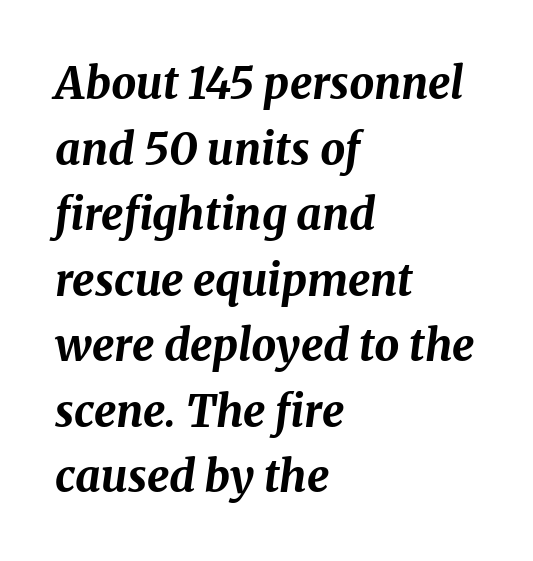
The image shows 44 px bold type, italic (leaning right); set left-aligned, normal line spacing (1.49x), normal letter spacing, not underlined; medium stroke contrast and a medium x-height.
